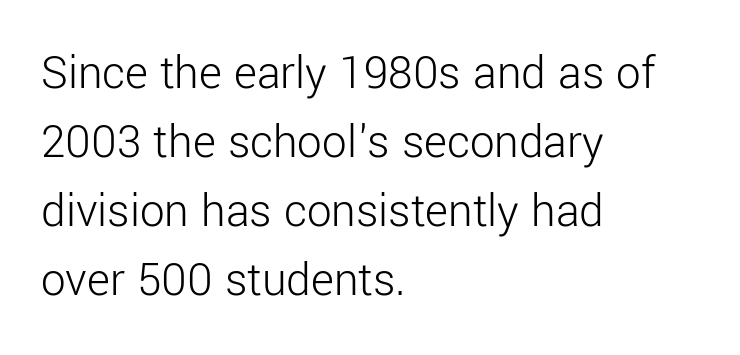
Q: Is the text bold? A: No.
Q: Is the text italic (slanted)? A: No, it is upright.
Q: Is the typeface a serif or a sans-serif typeface? A: Sans-serif.
Q: Is the text underlined? A: No.
Q: How is the paragraph aligned? A: Left-aligned.
Q: Is the spacing between letters normal or unusually wide? A: Normal.
Q: Is the spacing between lines tight, normal or loose? A: Normal.
Q: Width (condensed, normal, or wide)? A: Normal.
Q: Stroke contrast? A: Low.
Q: x-height? A: Medium.
Q: Monospaced? A: No.
